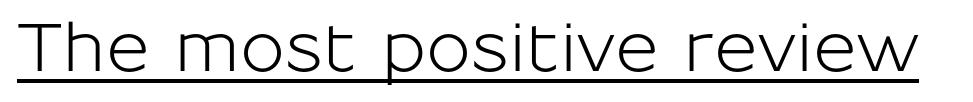
These lines were composed using upright roman letters. The rendering keeps characters at their native spacing. Proportional: the letters do not fall into vertical columns. A typesetter would label this face a sans. Underline: present.
